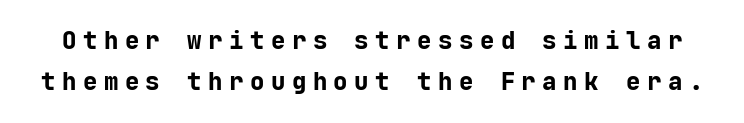
The image shows 24 px bold type, upright; set line spacing 1.71x, unusually wide letter spacing (+0.27 em), not underlined.
